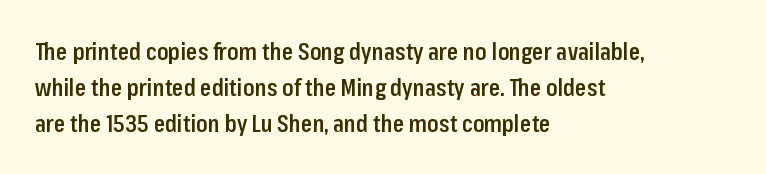
The image shows 23 px text type, upright; set left-aligned, normal line spacing (1.56x), normal letter spacing, not underlined.
